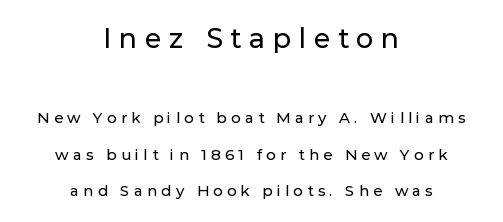
{"italic": "no", "underline": "no", "align": "center", "line_spacing": "loose", "line_spacing_ratio": 2.43, "letter_spacing": "wide", "letter_spacing_em": 0.28, "larger_block": "first", "size_ratio": 1.8, "glyph_px": 27}
